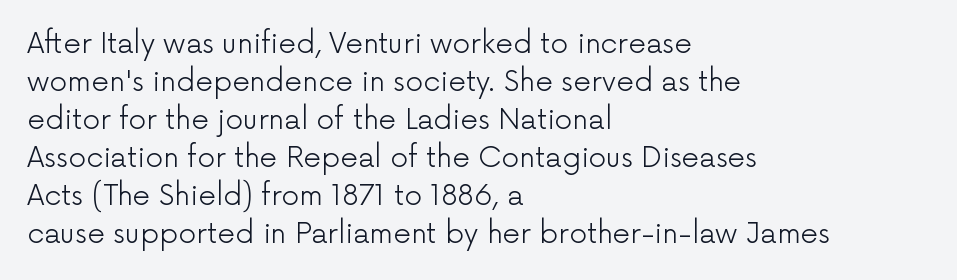
The type family on display is of the sans-serif kind. Stems here are at most as thick as an everyday book face. Which margin do the lines hug? The left one — the right edge is uneven. Looks like regular typesetting: each glyph gets only the width it needs. Reading down the column, the eye jumps a familiar distance to each next line. Observe the ordinary spacing: letters are neighbours, not strangers.
